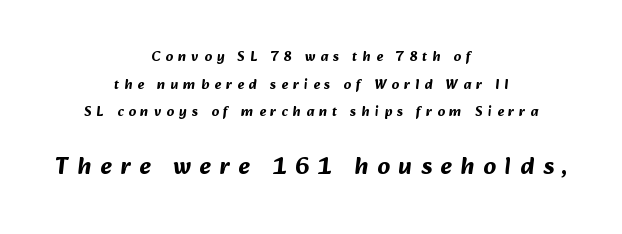
The image shows 24 px bold type; set centered, loose line spacing (1.97x), unusually wide letter spacing (+0.37 em), not underlined; the second (bottom) block is 1.71x larger.
